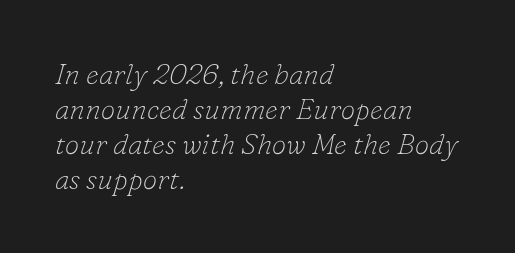
{"serif": "yes", "italic": "yes", "lean": "right", "slant_degrees": 16, "bold": "no", "weight": "thin", "width": "normal", "stroke_contrast": "low", "x_height": "small", "monospaced": "no", "underline": "no", "align": "left", "line_spacing_ratio": 1.21, "letter_spacing": "normal", "letter_spacing_em": 0.0, "glyph_px": 29}
